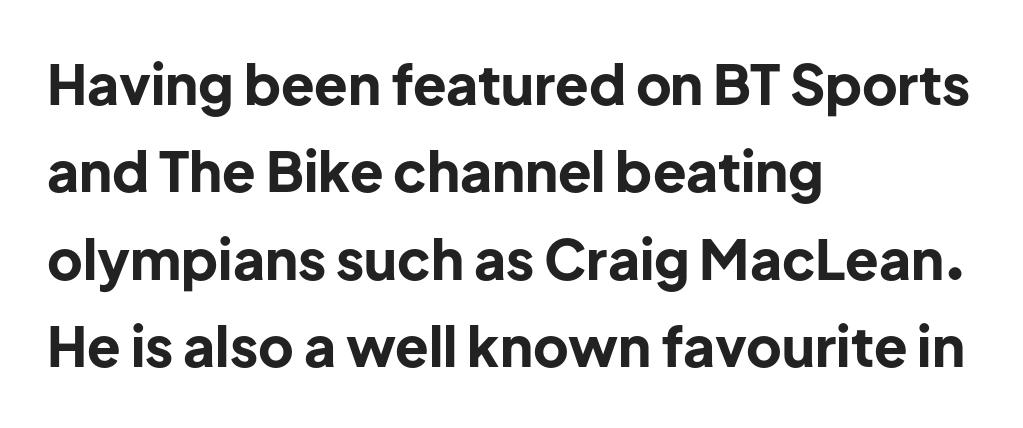
The image shows 55 px bold sans-serif type, upright; set left-aligned, normal line spacing (1.59x), normal letter spacing, not underlined; low stroke contrast and a medium x-height.
